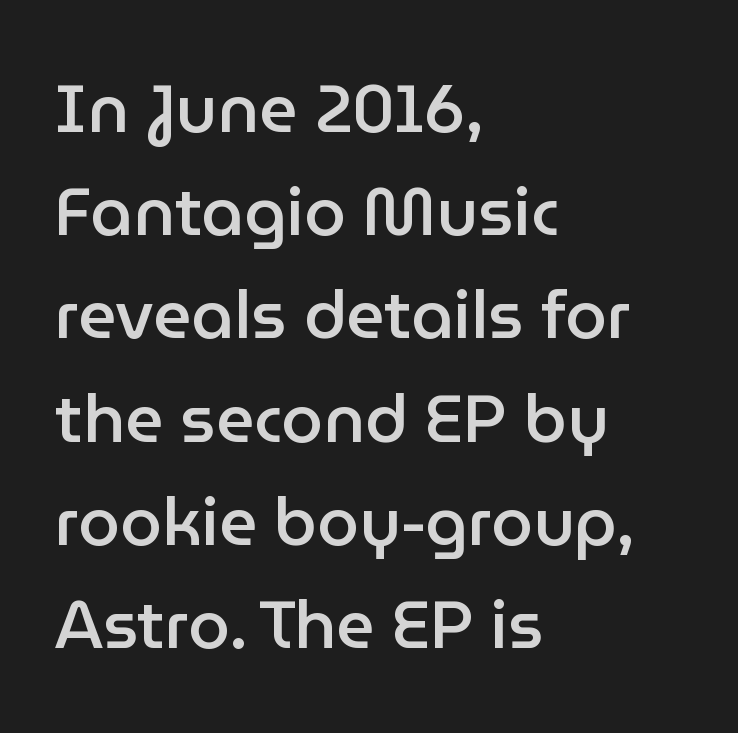
These lines sit exactly where default settings would place them. Typographically, this falls in the sans-serif category. The letterforms sit shoulder to shoulder at normal distance. Each letter keeps its own natural width here, so spacing adapts to shape.
